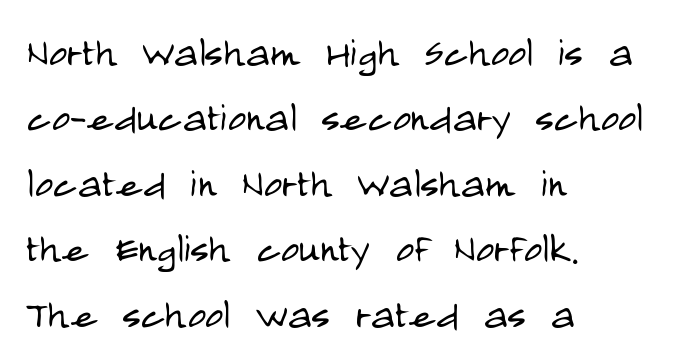
{"serif": "no", "italic": "no", "bold": "no", "weight": "light", "width": "condensed", "stroke_contrast": "low", "x_height": "large", "monospaced": "no", "underline": "no", "align": "left", "line_spacing": "normal", "line_spacing_ratio": 1.31, "letter_spacing": "normal", "letter_spacing_em": 0.0, "glyph_px": 50}
